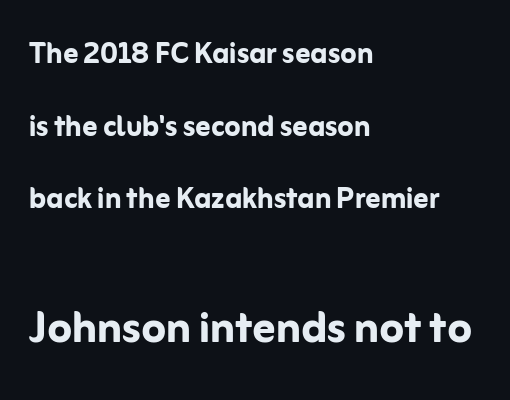
Varying glyph widths throughout — classic text-font behaviour. Compared with an ordinary text face, these strokes are far heavier — a full bold. One glance says open: line gaps are wider than usual. Are there feet on the stems? There aren't — it's a sans.
